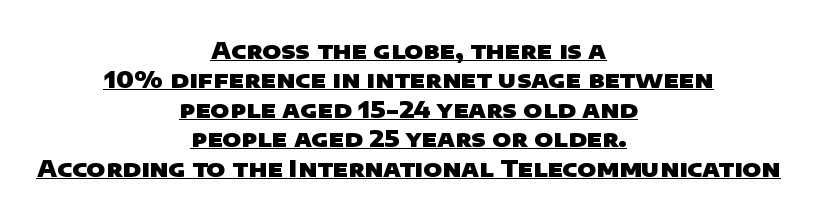
Q: Is the text bold? A: Yes.
Q: Is the text underlined? A: Yes.
Q: How is the paragraph aligned? A: Centered.
Q: Is the spacing between letters normal or unusually wide? A: Normal.
Q: Is the spacing between lines tight, normal or loose? A: Normal.
